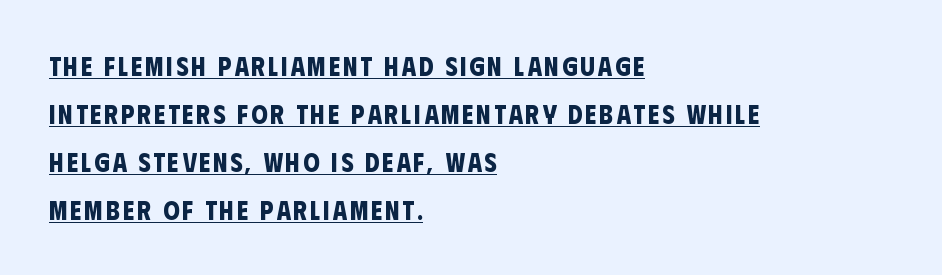
Q: Is the text bold? A: Yes.
Q: Is the text underlined? A: Yes.
Q: How is the paragraph aligned? A: Left-aligned.
